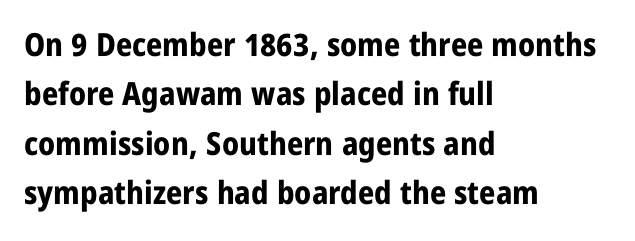
Q: Is the text bold? A: Yes.
Q: Is the text italic (slanted)? A: No, it is upright.
Q: Is the typeface a serif or a sans-serif typeface? A: Sans-serif.
Q: Is the text underlined? A: No.
Q: How is the paragraph aligned? A: Left-aligned.
Q: Is the spacing between letters normal or unusually wide? A: Normal.
Q: Is the spacing between lines tight, normal or loose? A: Normal.
Q: Width (condensed, normal, or wide)? A: Condensed.
Q: Stroke contrast? A: Low.
Q: x-height? A: Large.
Q: Monospaced? A: No.
